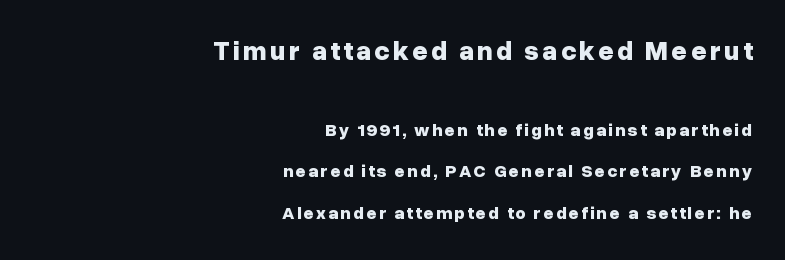
Each line ends at the same right margin while the left side varies. This is heavy type, rendered in bold. The leading is generous, giving the passage an open texture. Look at the glyph heights: the upper group is clearly the bigger setting. If you drew a line through each stem, it would be perfectly vertical. Descenders hang freely into open space.
